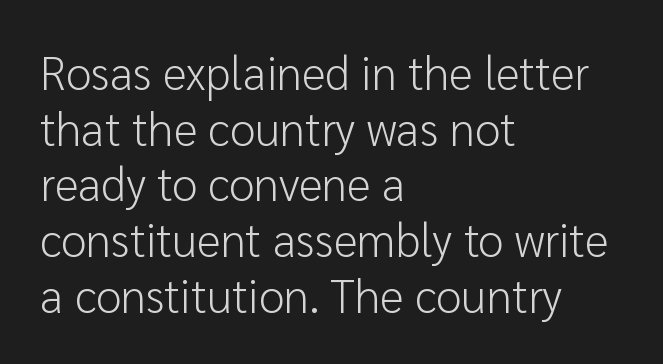
Beneath every word, the page is bare. Heaviness? Minimal to ordinary, like unemphasized prose. Line starts are locked; line ends wander. Here the glyphs are tracked normally, forming tight word shapes.
